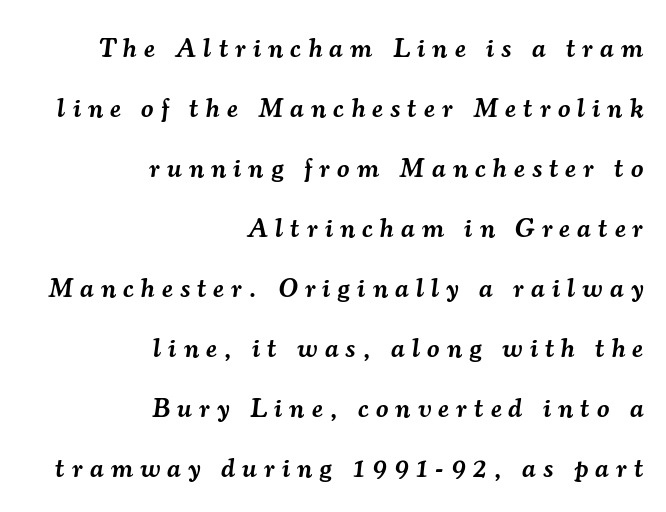
Q: Is the text bold? A: Semi-bold.
Q: Is the text italic (slanted)? A: Yes, it leans right by about 7 degrees.
Q: Is the text underlined? A: No.
Q: How is the paragraph aligned? A: Right-aligned.
Q: Is the spacing between letters normal or unusually wide? A: Unusually wide.
Q: Is the spacing between lines tight, normal or loose? A: Loose.
